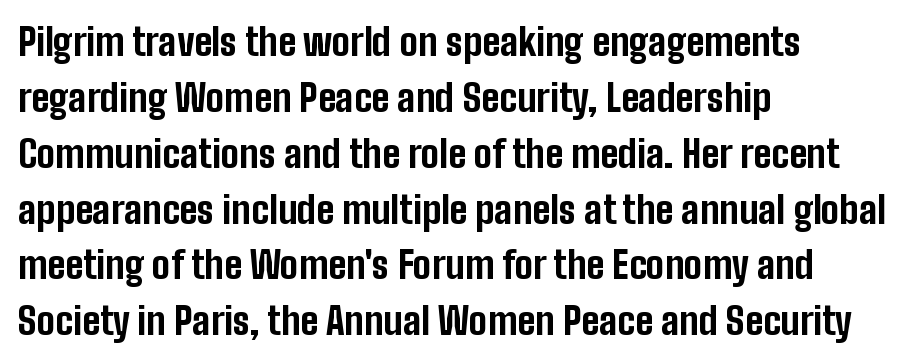
{"serif": "no", "italic": "no", "bold": "yes", "weight": "bold", "width": "condensed", "stroke_contrast": "low", "x_height": "medium", "monospaced": "no", "underline": "no", "align": "left", "line_spacing": "normal", "line_spacing_ratio": 1.47, "letter_spacing": "normal", "letter_spacing_em": 0.0, "glyph_px": 38}
